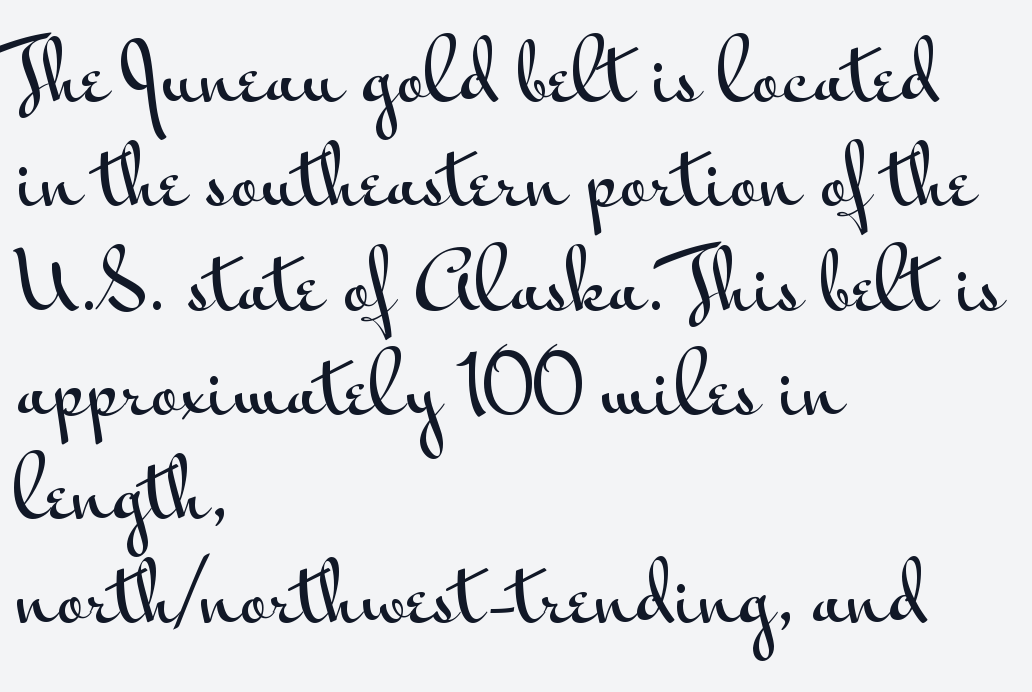
The image shows 79 px wide sans-serif type; set left-aligned, normal line spacing (1.32x), normal letter spacing, not underlined; medium stroke contrast and a small x-height.
